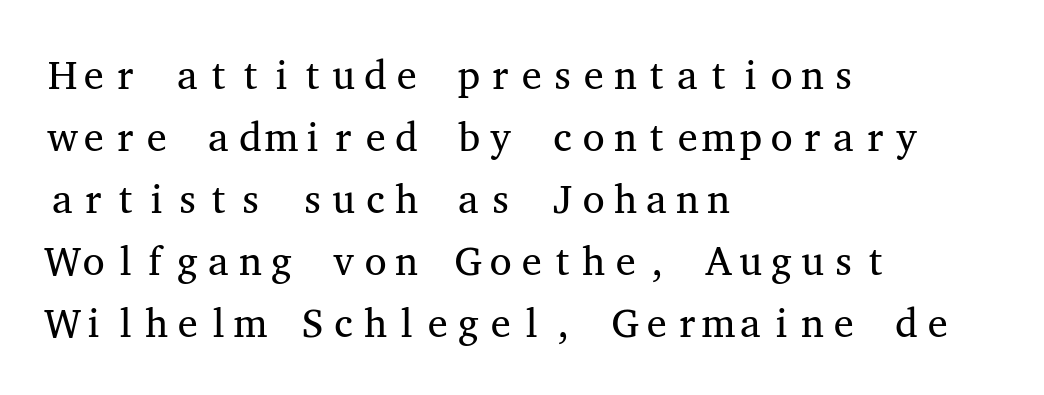
The image shows 40 px regular-weight, wide serif type, upright, monospaced; set left-aligned, normal line spacing (1.55x), normal letter spacing, not underlined; medium stroke contrast and a medium x-height.
